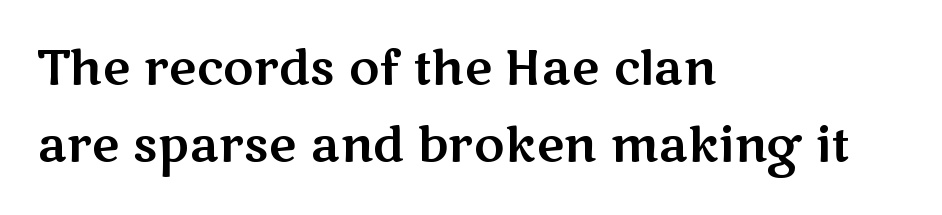
The image shows 47 px wide sans-serif type, upright; set left-aligned, normal line spacing (1.63x), normal letter spacing, not underlined; medium stroke contrast and a medium x-height.
